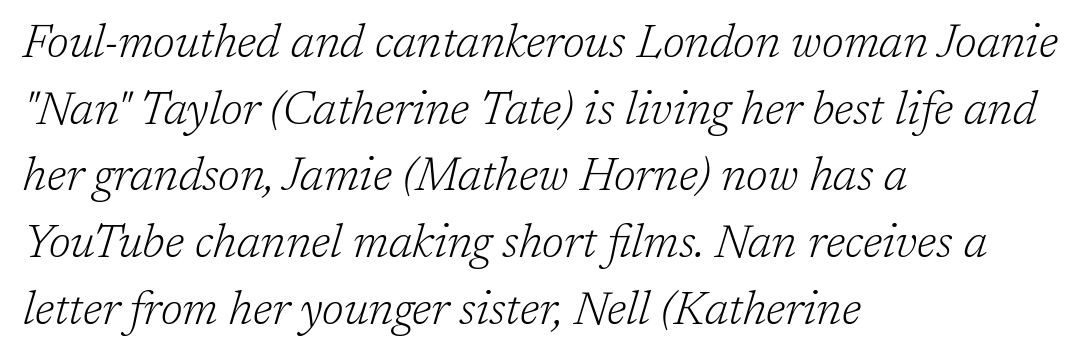
{"serif": "yes", "italic": "yes", "lean": "right", "slant_degrees": 17, "bold": "no", "weight": "light", "width": "normal", "stroke_contrast": "low", "x_height": "medium", "monospaced": "no", "underline": "no", "align": "left", "line_spacing": "normal", "line_spacing_ratio": 1.45, "letter_spacing": "normal", "letter_spacing_em": 0.0, "glyph_px": 46}
